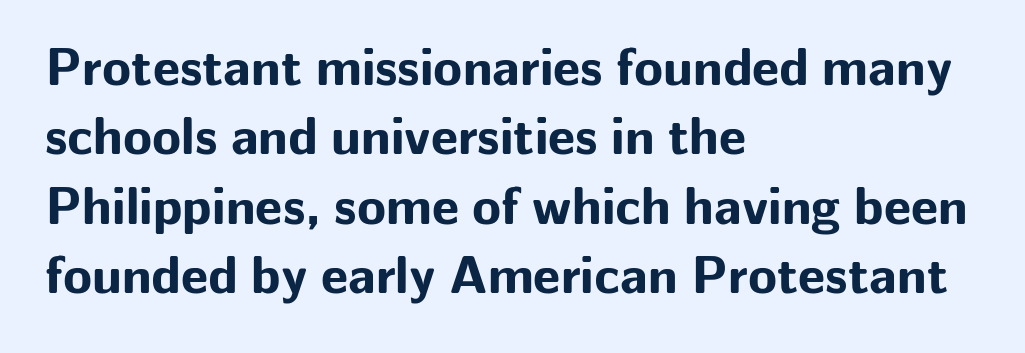
{"serif": "no", "italic": "no", "bold": "yes", "weight": "bold", "width": "normal", "stroke_contrast": "low", "x_height": "medium", "monospaced": "no", "underline": "no", "align": "left", "line_spacing": "normal", "line_spacing_ratio": 1.31, "letter_spacing": "normal", "letter_spacing_em": 0.0, "glyph_px": 53}
